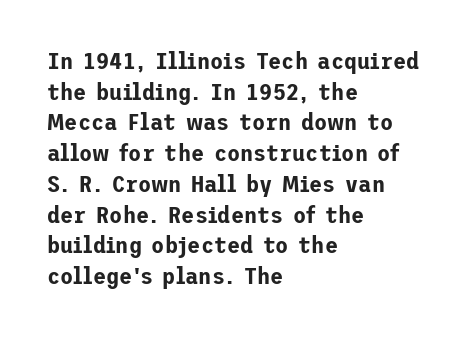
These lines stack with their left ends in a neat column. This sample uses plain, unmodified letter spacing. Rows of type keep a routine distance in the vertical direction. The glyphs are unaccompanied by any horizontal stroke below them. Vertical strokes here are truly vertical.
